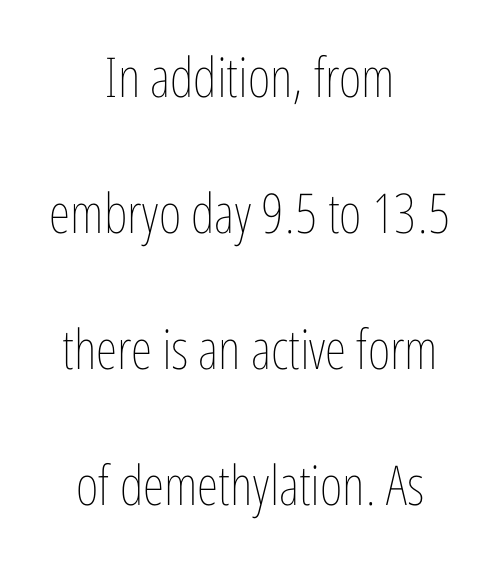
The image shows 55 px thin, condensed type, upright; set centered, loose line spacing (2.47x), normal letter spacing, not underlined; low stroke contrast and a medium x-height.
